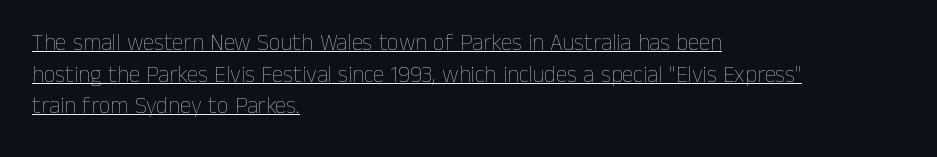
Q: Is the text bold? A: No.
Q: Is the text italic (slanted)? A: No, it is upright.
Q: Is the text underlined? A: Yes.
Q: How is the paragraph aligned? A: Left-aligned.
Q: Is the spacing between letters normal or unusually wide? A: Normal.
Q: Is the spacing between lines tight, normal or loose? A: Normal.
